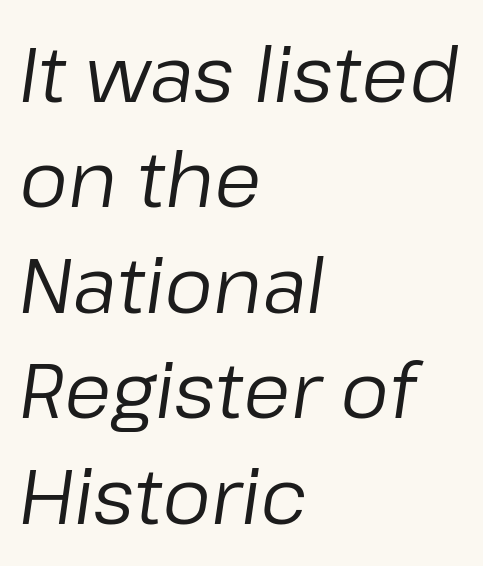
{"italic": "yes", "lean": "right", "slant_degrees": 8, "bold": "no", "weight": "regular", "width": "normal", "stroke_contrast": "low", "x_height": "medium", "monospaced": "no", "underline": "no", "align": "left", "line_spacing": "normal", "line_spacing_ratio": 1.37, "letter_spacing": "normal", "letter_spacing_em": 0.0, "glyph_px": 77}
